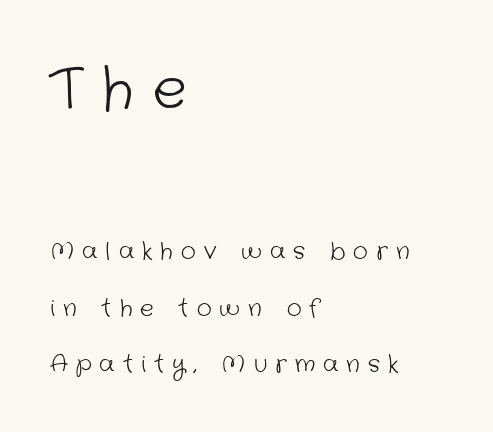
{"serif": "no", "bold": "no", "weight": "light", "width": "normal", "stroke_contrast": "low", "x_height": "medium", "monospaced": "no", "underline": "no", "align": "left", "line_spacing": "loose", "line_spacing_ratio": 2.45, "letter_spacing": "wide", "letter_spacing_em": 0.35, "larger_block": "first", "size_ratio": 2.48, "glyph_px": 57}
